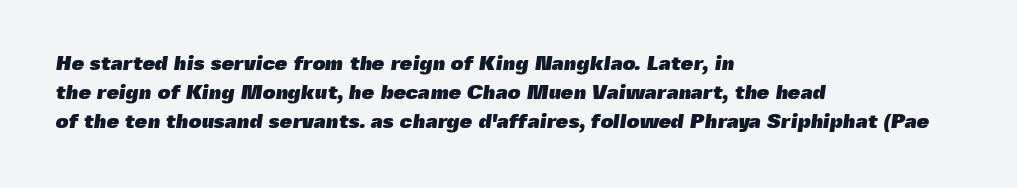
The image shows 20 px bold type; set left-aligned, normal line spacing (1.46x), normal letter spacing, not underlined.
